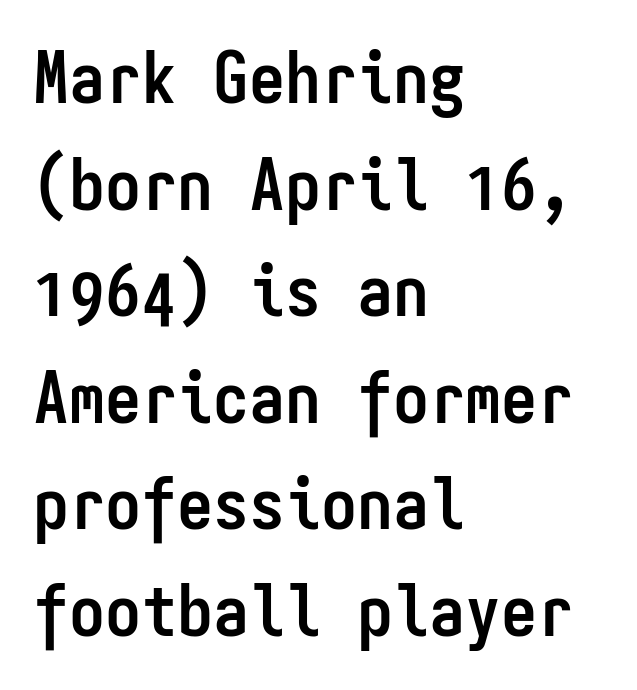
{"serif": "no", "italic": "no", "bold": "yes", "weight": "semibold", "width": "condensed", "stroke_contrast": "low", "x_height": "medium", "monospaced": "yes", "underline": "no", "align": "left", "line_spacing": "normal", "line_spacing_ratio": 1.48, "letter_spacing": "normal", "letter_spacing_em": 0.0, "glyph_px": 72}
